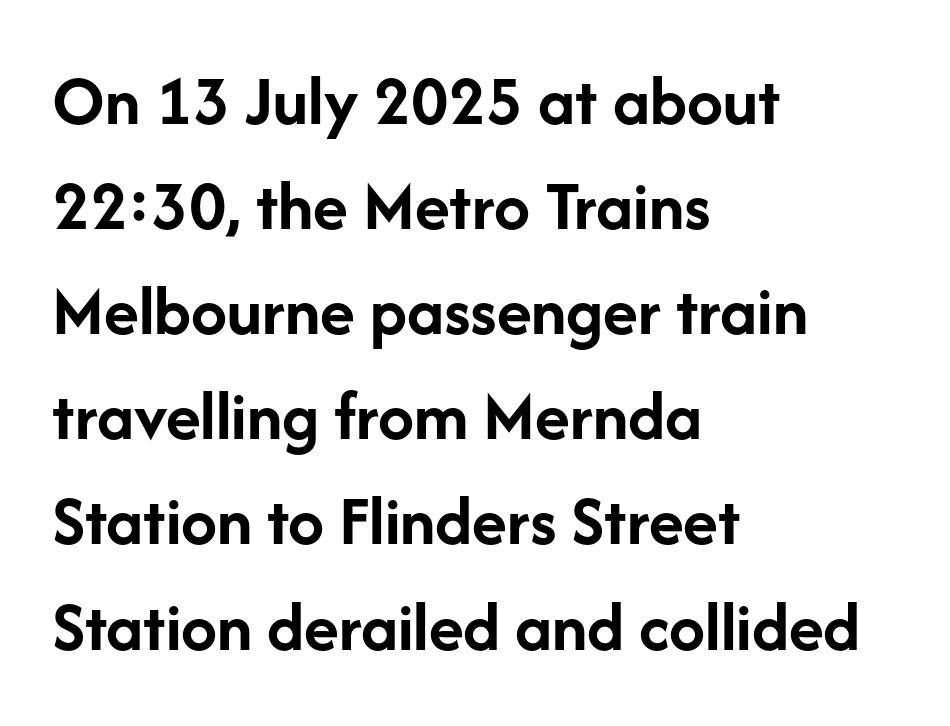
The text was rendered using a sans face with plain stroke endings. You could not count columns in this text — the font is proportionally spaced. I'd describe the lettering as bold — thick and assertive. Is there much room between lines? A standard amount, neither cramped nor airy. The specimen reads as upright at a glance. The lines in this sample share a left origin and differ only in where they stop.
